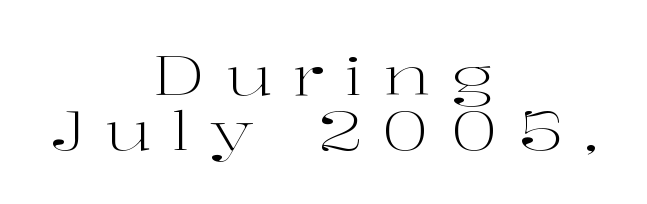
This sample trades vertical openness for compactness between lines. In CSS terms this would be text-align: center. Posture: straight, roman, zero tilt. A typesetter would call this heavily tracked-out type. Each row of text sits above clean, open space. Weight: regular or lighter.
